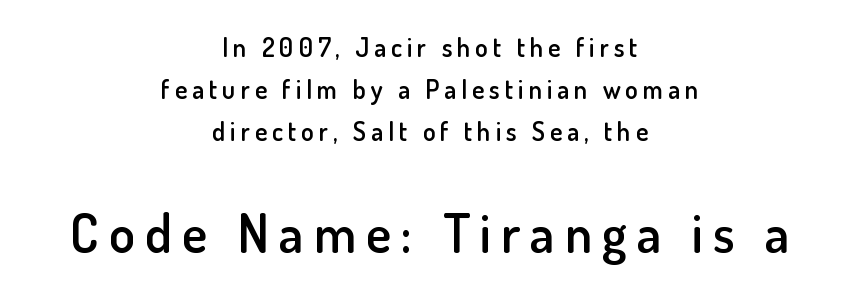
The image shows 53 px semibold sans-serif type, upright; set centered, normal line spacing (1.61x), not underlined; the second (bottom) block is 2.04x larger; low stroke contrast and a small x-height.
